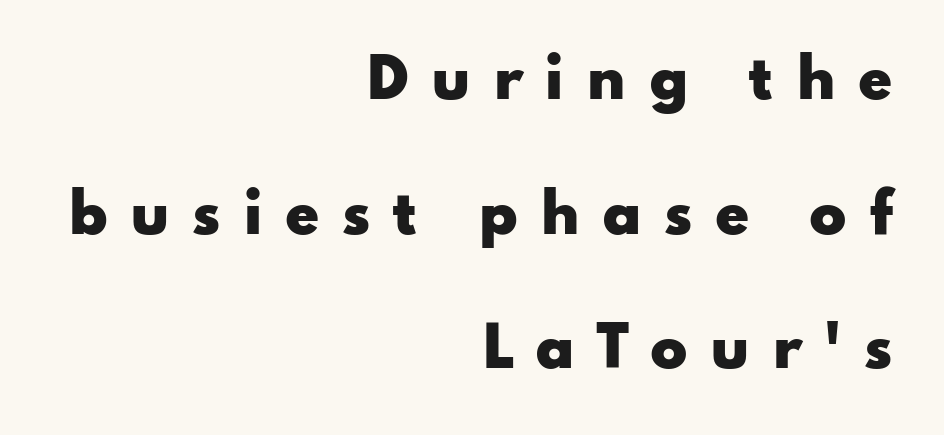
Nothing sits at the stroke ends, so this counts as sans-serif. The rendering inserts visible extra space after every character. Just letters on the line, the space beneath them empty. Spacing verdict: proportional, widths tailored to each character. Successive baselines arrive slowly, with a big drop between each.
